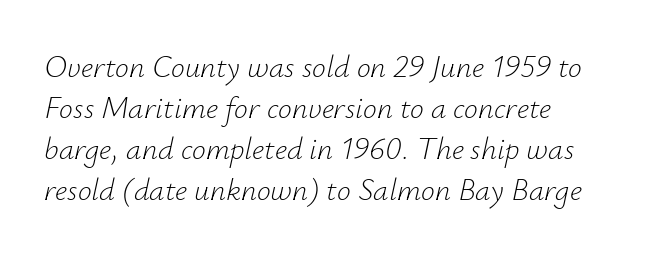
The image shows 31 px light type, italic (leaning right); set left-aligned, normal line spacing (1.32x), normal letter spacing, not underlined; low stroke contrast and a small x-height.
